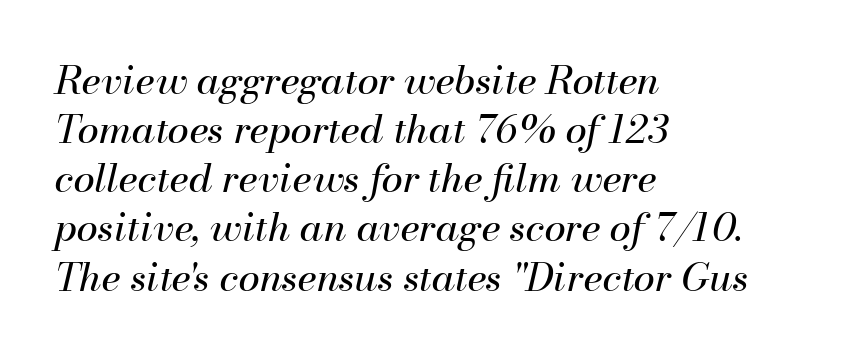
Does the lettering tilt? It does — this is italic. No word sits above an underline. No chunkiness to these letters — they're not bold. The letters advance in unequal steps, a hallmark of proportional type. The paragraph has a hard left edge and a soft right edge.
